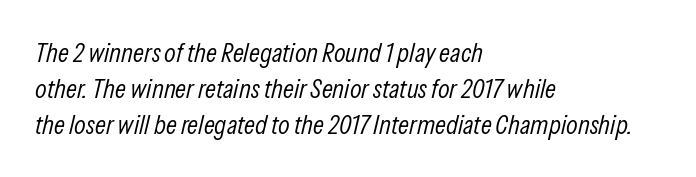
{"italic": "yes", "lean": "right", "slant_degrees": 13, "bold": "no", "underline": "no", "align": "left", "line_spacing": "normal", "line_spacing_ratio": 1.33, "letter_spacing": "normal", "letter_spacing_em": 0.0, "glyph_px": 27}
